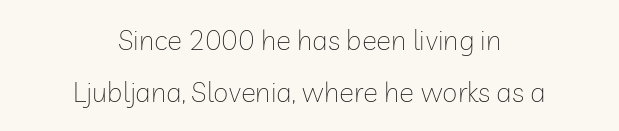
Proportional: the letters do not fall into vertical columns. Between one letter and the next there's only the usual sliver of space. Every row of glyphs is offset so its center matches the block's center. The typography opts for an upright posture over an oblique one. Are there feet on the stems? There aren't — it's a sans. The space beneath each line is pristine and unruled.
